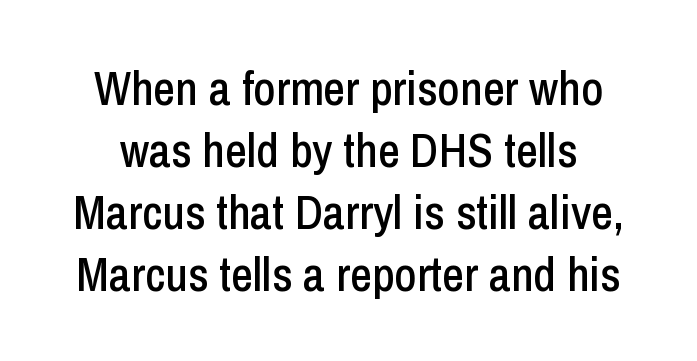
The image shows 48 px condensed sans-serif type, upright; set normal line spacing (1.29x), normal letter spacing, not underlined; low stroke contrast and a medium x-height.
